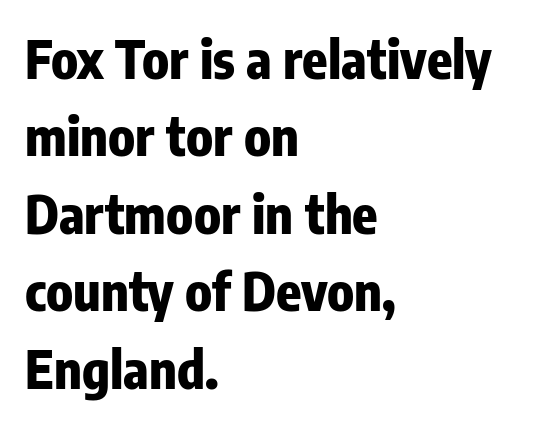
Q: Is the text bold? A: Yes.
Q: Is the text italic (slanted)? A: No, it is upright.
Q: Is the typeface a serif or a sans-serif typeface? A: Sans-serif.
Q: Is the text underlined? A: No.
Q: How is the paragraph aligned? A: Left-aligned.
Q: Is the spacing between letters normal or unusually wide? A: Normal.
Q: Is the spacing between lines tight, normal or loose? A: Normal.
Q: Width (condensed, normal, or wide)? A: Condensed.
Q: Stroke contrast? A: Low.
Q: x-height? A: Medium.
Q: Monospaced? A: No.
